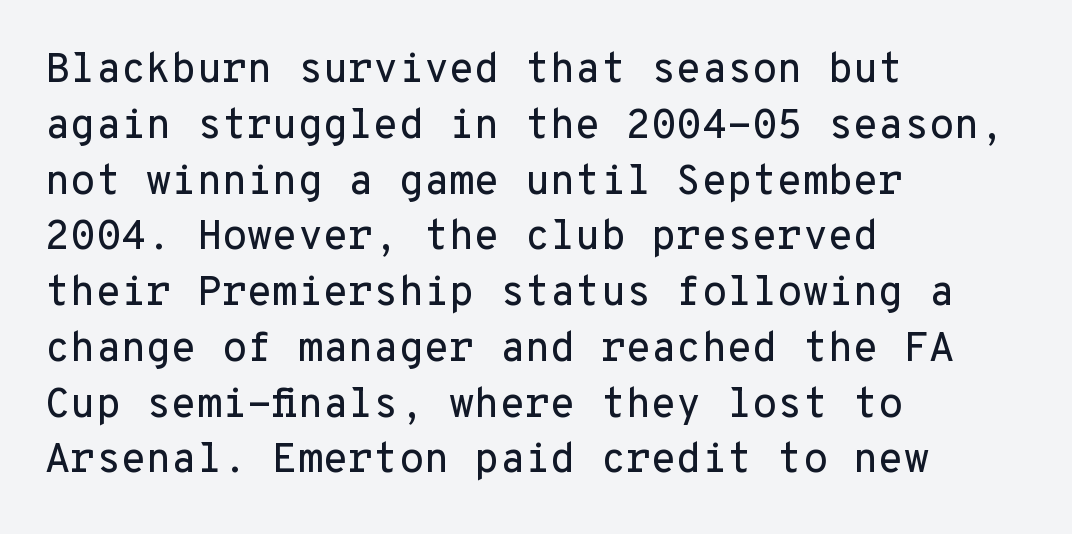
Q: Is the text italic (slanted)? A: No, it is upright.
Q: Is the typeface a serif or a sans-serif typeface? A: Sans-serif.
Q: Is the text underlined? A: No.
Q: How is the paragraph aligned? A: Left-aligned.
Q: Is the spacing between letters normal or unusually wide? A: Normal.
Q: Is the spacing between lines tight, normal or loose? A: Normal.
Q: Width (condensed, normal, or wide)? A: Normal.
Q: Stroke contrast? A: Low.
Q: x-height? A: Medium.
Q: Monospaced? A: Yes.
